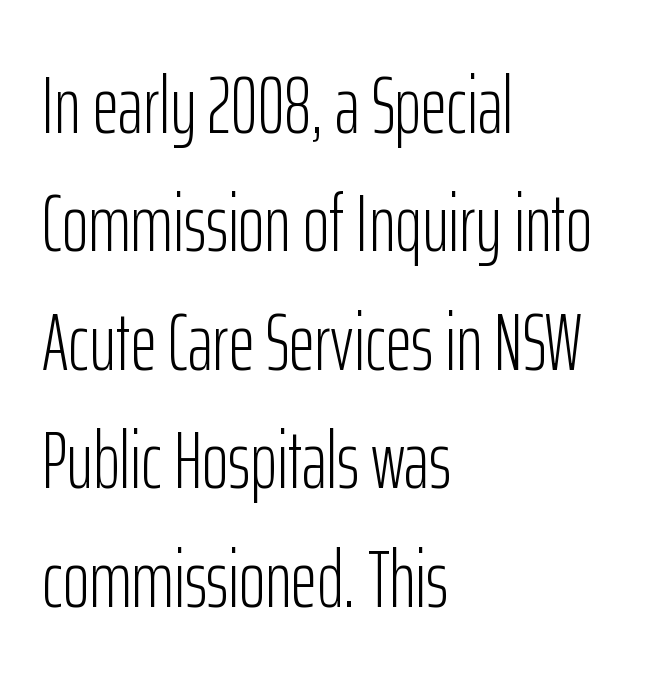
{"serif": "no", "italic": "no", "bold": "no", "weight": "light", "width": "condensed", "stroke_contrast": "low", "x_height": "medium", "monospaced": "no", "underline": "no", "align": "left", "line_spacing": "normal", "line_spacing_ratio": 1.48, "letter_spacing": "normal", "letter_spacing_em": 0.0, "glyph_px": 80}
